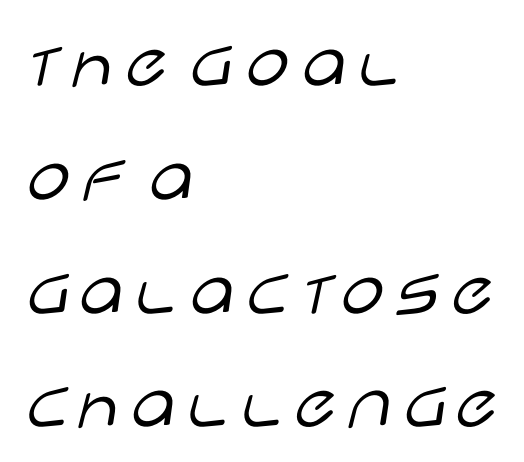
{"serif": "no", "bold": "no", "weight": "light", "width": "wide", "stroke_contrast": "low", "x_height": "large", "monospaced": "no", "underline": "no", "align": "left", "line_spacing": "normal", "line_spacing_ratio": 1.44, "letter_spacing": "normal", "letter_spacing_em": 0.0, "glyph_px": 79}
